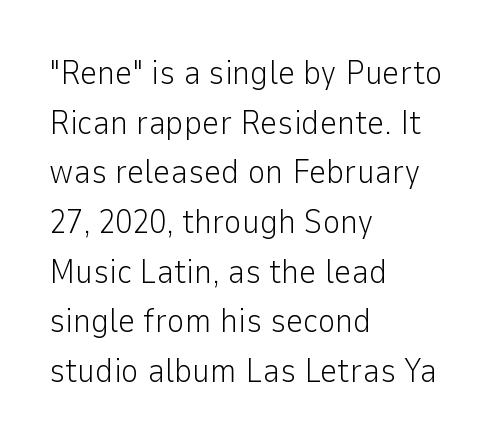
Q: Is the text bold? A: No.
Q: Is the text italic (slanted)? A: No, it is upright.
Q: Is the typeface a serif or a sans-serif typeface? A: Sans-serif.
Q: Is the text underlined? A: No.
Q: How is the paragraph aligned? A: Left-aligned.
Q: Is the spacing between letters normal or unusually wide? A: Normal.
Q: Is the spacing between lines tight, normal or loose? A: Normal.
Q: Width (condensed, normal, or wide)? A: Normal.
Q: Stroke contrast? A: Low.
Q: x-height? A: Medium.
Q: Monospaced? A: No.
